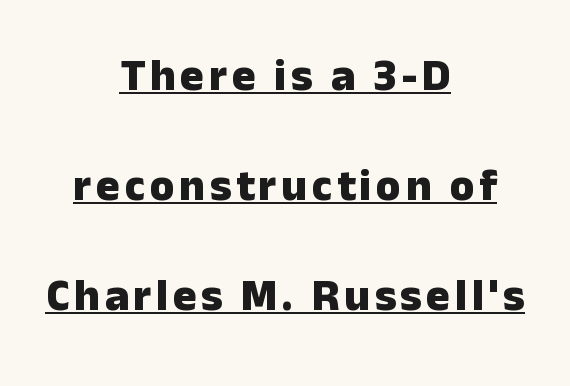
{"serif": "no", "italic": "no", "bold": "yes", "weight": "heavy", "width": "normal", "stroke_contrast": "low", "x_height": "medium", "monospaced": "no", "underline": "yes", "align": "center", "line_spacing": "loose", "line_spacing_ratio": 2.44, "glyph_px": 45}
